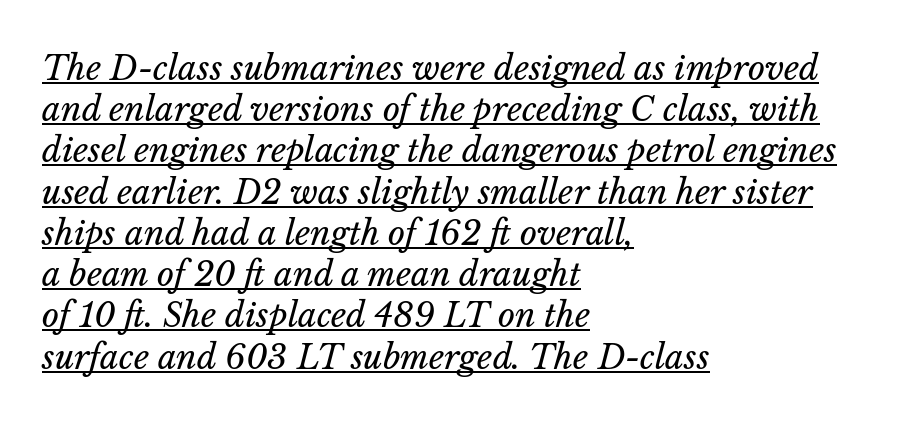
{"italic": "yes", "lean": "right", "slant_degrees": 14, "bold": "no", "weight": "regular", "width": "normal", "stroke_contrast": "low", "x_height": "medium", "monospaced": "no", "underline": "yes", "align": "left", "line_spacing": "normal", "line_spacing_ratio": 1.25, "letter_spacing": "normal", "letter_spacing_em": 0.0, "glyph_px": 33}
